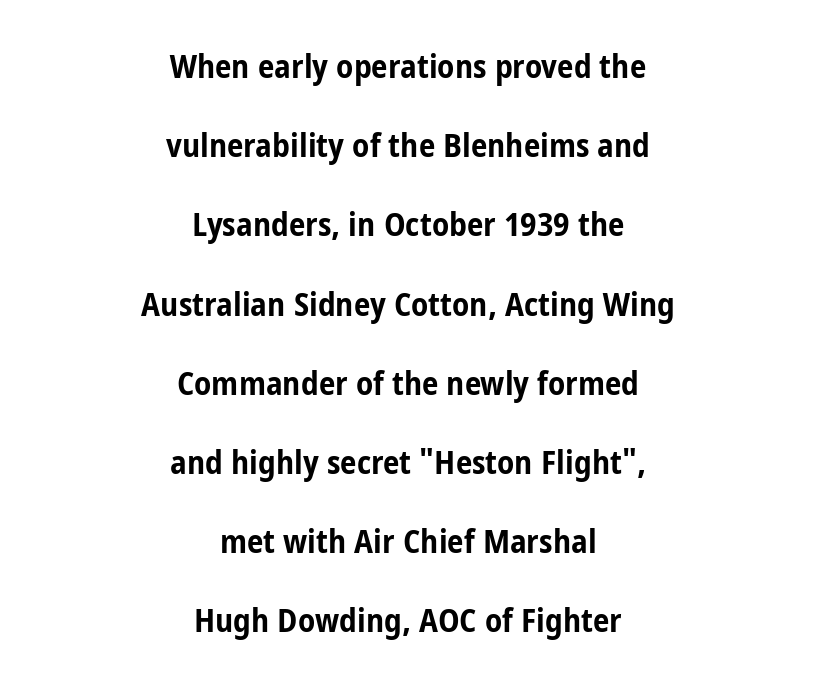
Q: Is the text bold? A: Yes.
Q: Is the text italic (slanted)? A: No, it is upright.
Q: Is the typeface a serif or a sans-serif typeface? A: Sans-serif.
Q: Is the text underlined? A: No.
Q: How is the paragraph aligned? A: Centered.
Q: Is the spacing between letters normal or unusually wide? A: Normal.
Q: Is the spacing between lines tight, normal or loose? A: Loose.
Q: Width (condensed, normal, or wide)? A: Condensed.
Q: Stroke contrast? A: Low.
Q: x-height? A: Medium.
Q: Monospaced? A: No.
